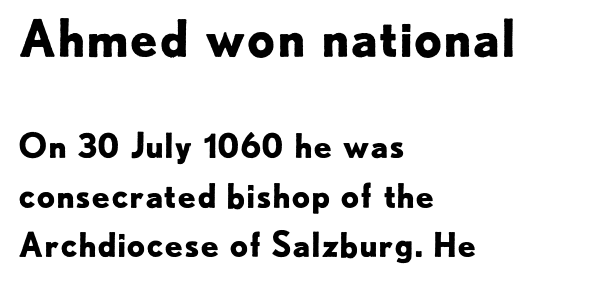
{"serif": "no", "italic": "no", "bold": "yes", "weight": "bold", "width": "normal", "stroke_contrast": "low", "x_height": "small", "monospaced": "no", "underline": "no", "align": "left", "line_spacing": "normal", "line_spacing_ratio": 1.49, "letter_spacing": "normal", "letter_spacing_em": 0.0, "larger_block": "first", "size_ratio": 1.52, "glyph_px": 50}
